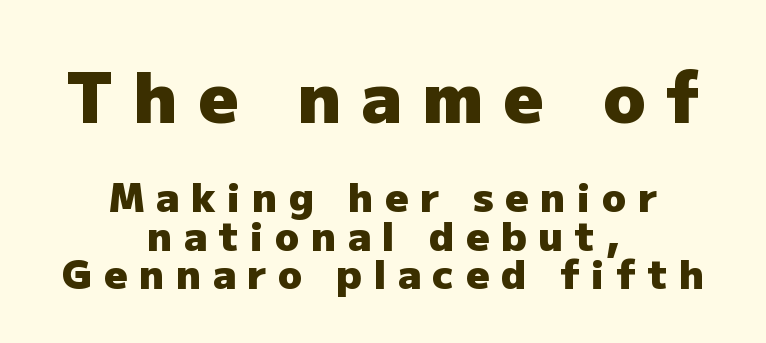
{"serif": "no", "italic": "no", "bold": "yes", "weight": "heavy", "width": "normal", "stroke_contrast": "low", "x_height": "medium", "monospaced": "no", "underline": "no", "align": "center", "line_spacing": "tight", "line_spacing_ratio": 0.97, "letter_spacing": "wide", "letter_spacing_em": 0.29, "larger_block": "first", "size_ratio": 1.75, "glyph_px": 70}
